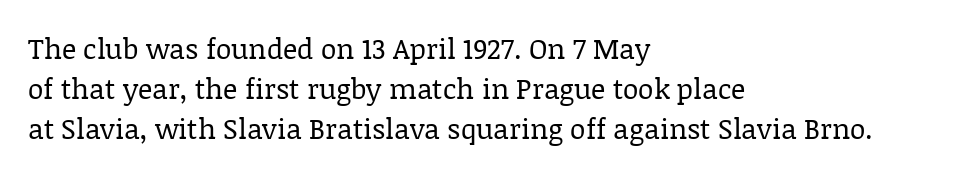
{"serif": "yes", "italic": "no", "bold": "no", "weight": "regular", "width": "normal", "stroke_contrast": "low", "x_height": "large", "monospaced": "no", "underline": "no", "align": "left", "line_spacing": "normal", "line_spacing_ratio": 1.43, "letter_spacing": "normal", "letter_spacing_em": 0.0, "glyph_px": 28}
